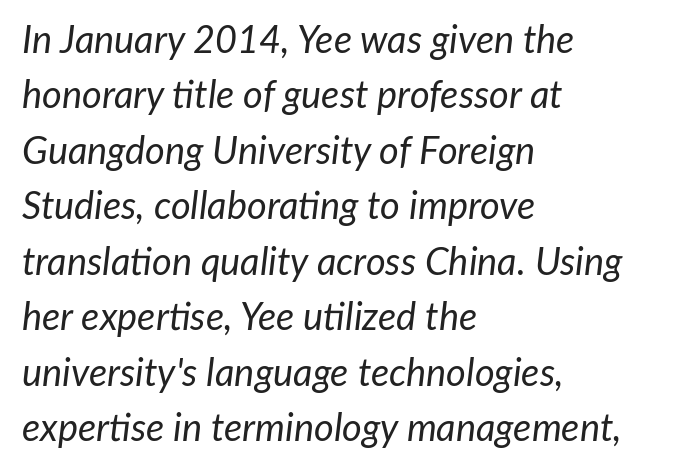
Q: Is the text bold? A: No.
Q: Is the text italic (slanted)? A: Yes, it leans right by about 7 degrees.
Q: Is the text underlined? A: No.
Q: How is the paragraph aligned? A: Left-aligned.
Q: Is the spacing between letters normal or unusually wide? A: Normal.
Q: Is the spacing between lines tight, normal or loose? A: Normal.
Q: Width (condensed, normal, or wide)? A: Normal.
Q: Stroke contrast? A: Low.
Q: x-height? A: Medium.
Q: Monospaced? A: No.
